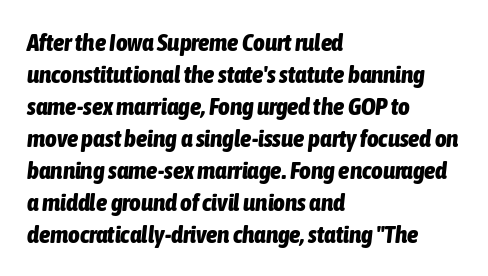
The image shows 25 px bold type, italic (leaning right); set left-aligned, normal line spacing (1.28x), normal letter spacing, not underlined.
